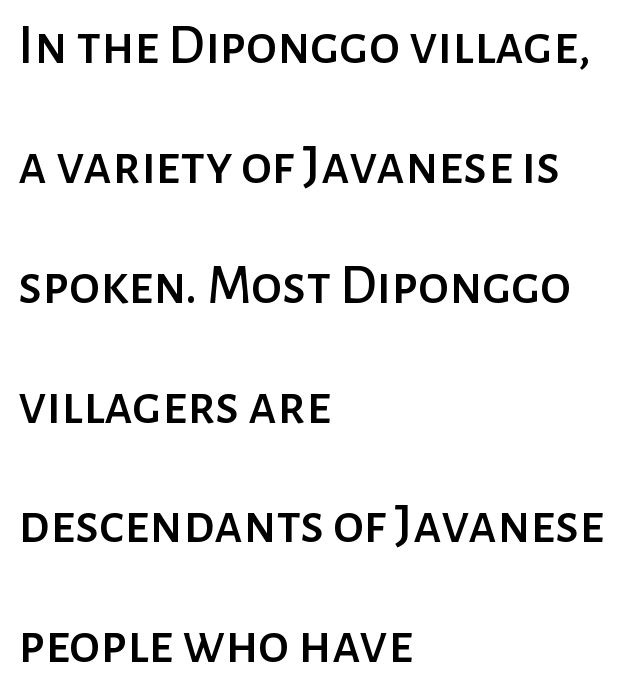
{"serif": "no", "italic": "no", "width": "normal", "stroke_contrast": "low", "x_height": "medium", "monospaced": "no", "underline": "no", "align": "left", "line_spacing": "loose", "line_spacing_ratio": 2.14, "letter_spacing": "normal", "letter_spacing_em": 0.0, "glyph_px": 56}
